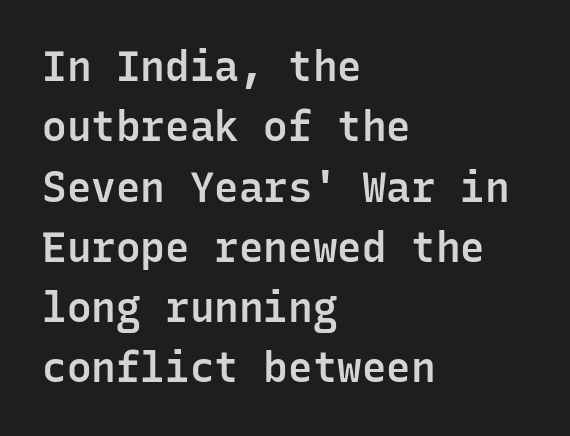
Q: Is the text bold? A: Semi-bold.
Q: Is the text italic (slanted)? A: No, it is upright.
Q: Is the typeface a serif or a sans-serif typeface? A: Sans-serif.
Q: Is the text underlined? A: No.
Q: How is the paragraph aligned? A: Left-aligned.
Q: Is the spacing between letters normal or unusually wide? A: Normal.
Q: Is the spacing between lines tight, normal or loose? A: Normal.
Q: Width (condensed, normal, or wide)? A: Normal.
Q: Stroke contrast? A: Low.
Q: x-height? A: Medium.
Q: Monospaced? A: Yes.
